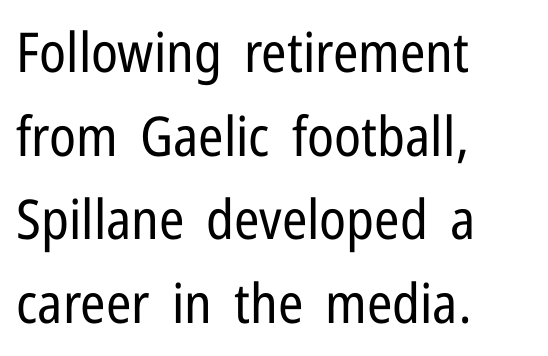
{"serif": "no", "italic": "no", "bold": "no", "weight": "regular", "width": "condensed", "stroke_contrast": "low", "x_height": "medium", "monospaced": "no", "underline": "no", "align": "left", "line_spacing": "normal", "line_spacing_ratio": 1.52, "letter_spacing": "normal", "letter_spacing_em": 0.0, "glyph_px": 55}
